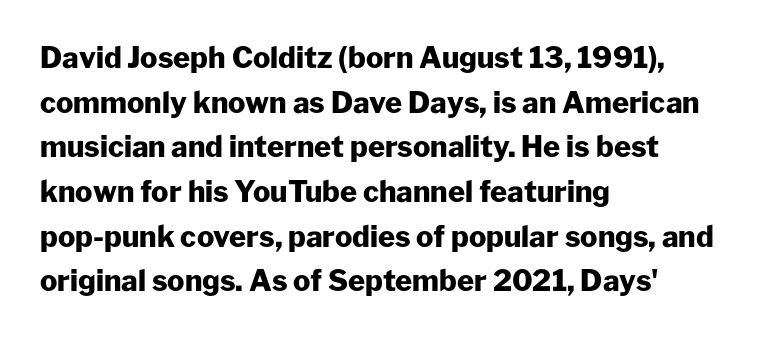
{"serif": "no", "italic": "no", "bold": "yes", "weight": "heavy", "width": "normal", "stroke_contrast": "low", "x_height": "medium", "monospaced": "no", "underline": "no", "align": "left", "line_spacing": "normal", "line_spacing_ratio": 1.54, "letter_spacing": "normal", "letter_spacing_em": 0.0, "glyph_px": 29}
